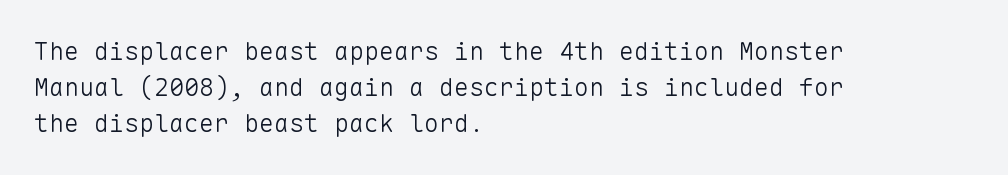
The cut favours lightness, reaching ordinary text weight at its darkest. Left-aligned paragraph, ragged on the right. There is no visible air inserted between adjacent glyphs. Has an underline been added? It has not. Upright lettering throughout. Leading matches the norm, producing a regular column.
